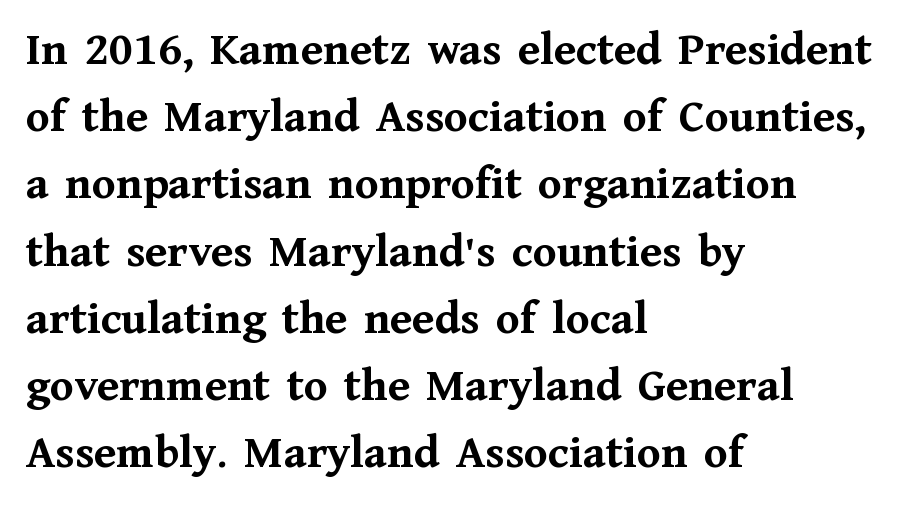
The lettering holds an erect, upright posture throughout. Line starts are locked; line ends wander. Vertical spacing — default. These lines are rendered in a variable-pitch font.
